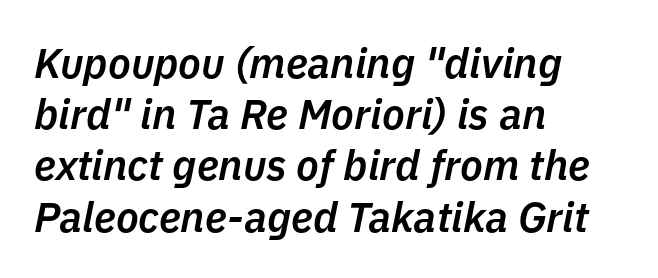
Left-aligned paragraph, ragged on the right. Glyph-to-glyph distance matches everyday printed text. The passage shown is typed in a proportional face where columns would drift. Check the space under the baseline: it is left empty.
